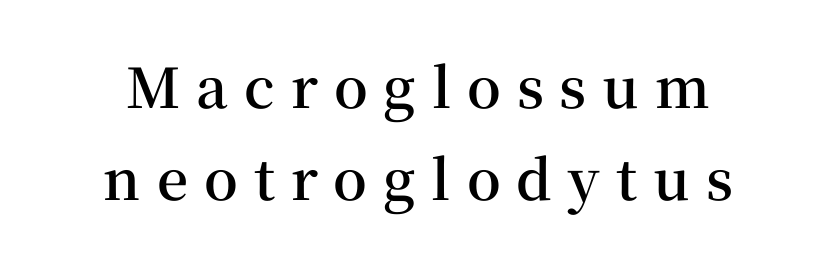
The image shows 55 px semibold serif type, upright; set normal line spacing (1.67x), unusually wide letter spacing (+0.29 em), not underlined; medium stroke contrast and a medium x-height.
